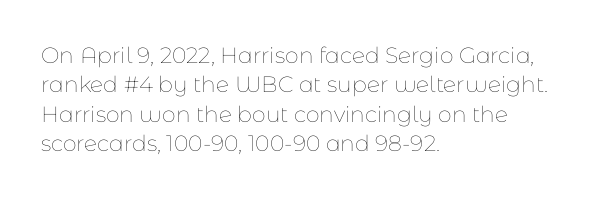
Bare-footed words on every line. Every stem runs plumb, perpendicular to the baseline. The typesetting does not lean heavy: it is not bold. Tracking value appears to be zero — textbook default spacing. The vertical gap from one line to the next is medium.
